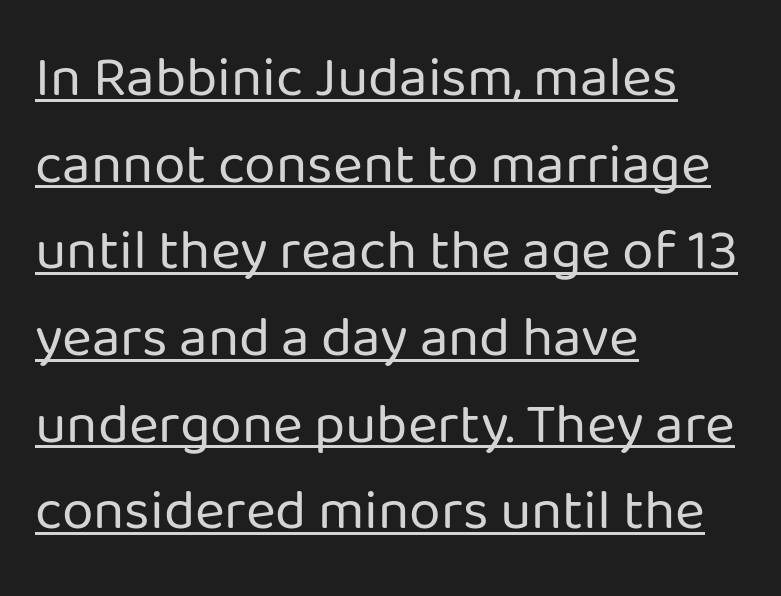
{"serif": "no", "italic": "no", "bold": "no", "weight": "regular", "width": "normal", "stroke_contrast": "low", "x_height": "medium", "monospaced": "no", "underline": "yes", "align": "left", "line_spacing": "normal", "line_spacing_ratio": 1.52, "letter_spacing": "normal", "letter_spacing_em": 0.0, "glyph_px": 57}
